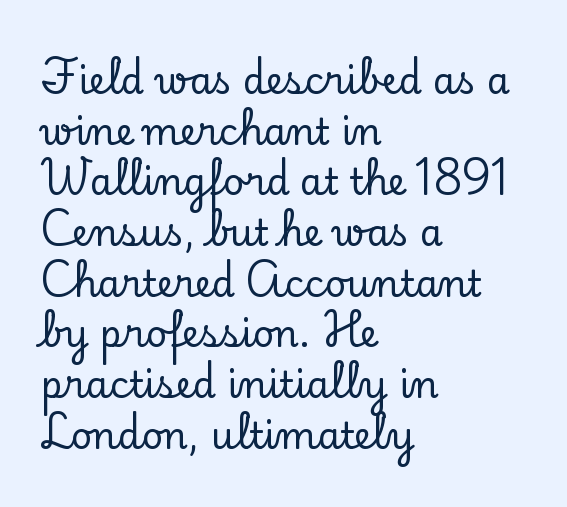
The image shows 37 px serif type, upright; set left-aligned, normal line spacing (1.37x), normal letter spacing, not underlined; low stroke contrast and a small x-height.
